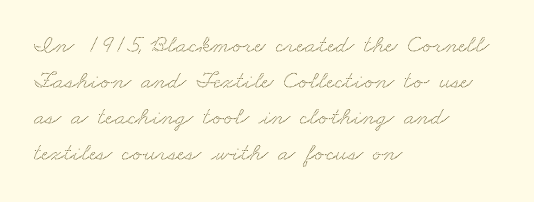
{"underline": "no", "align": "left", "line_spacing": "normal", "line_spacing_ratio": 1.44, "letter_spacing": "normal", "letter_spacing_em": 0.0, "glyph_px": 25}
